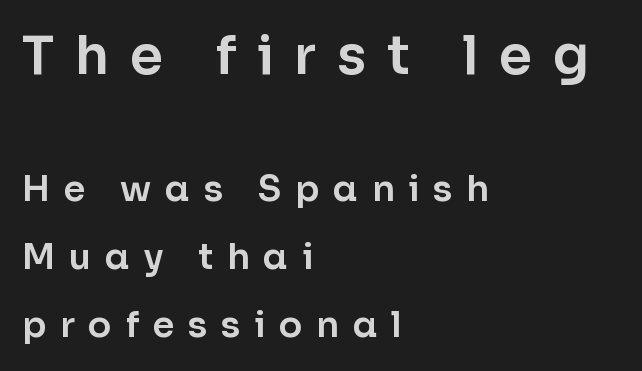
{"serif": "no", "italic": "no", "width": "normal", "stroke_contrast": "low", "x_height": "medium", "monospaced": "no", "underline": "no", "align": "left", "line_spacing": "loose", "line_spacing_ratio": 1.94, "letter_spacing": "wide", "letter_spacing_em": 0.39, "larger_block": "first", "size_ratio": 1.51, "glyph_px": 53}
